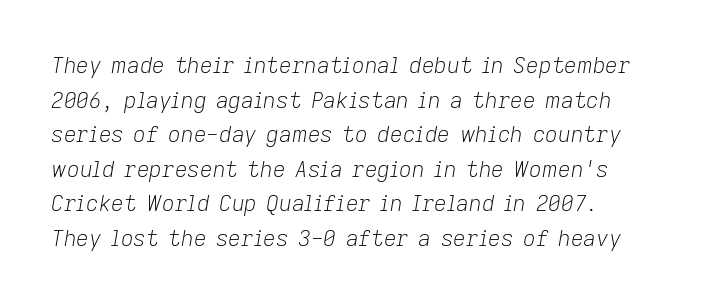
Q: Is the text bold? A: No.
Q: Is the text italic (slanted)? A: Yes, it leans right by about 9 degrees.
Q: Is the text underlined? A: No.
Q: Is the spacing between letters normal or unusually wide? A: Normal.
Q: Is the spacing between lines tight, normal or loose? A: Normal.
